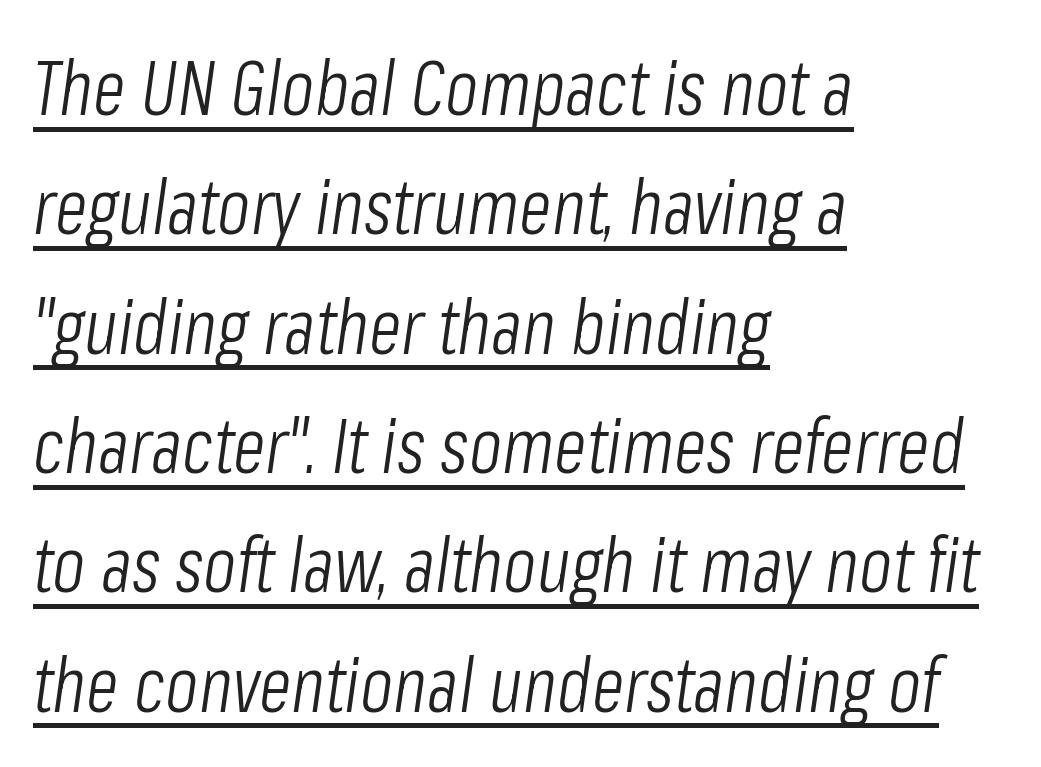
The image shows 76 px light, condensed type, italic (leaning right); set left-aligned, normal line spacing (1.57x), normal letter spacing, underlined; low stroke contrast and a medium x-height.
